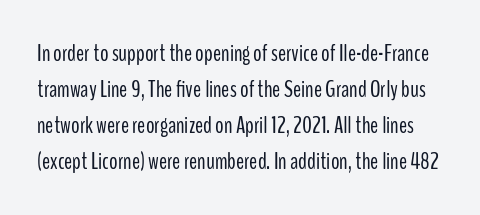
Every character sits straight up, as roman type does. Is the stroke heavy? The answer is a plain regular-or-lighter. Words appear dense and cohesive because spacing is normal. Just letters on the line, the space beneath them empty.
